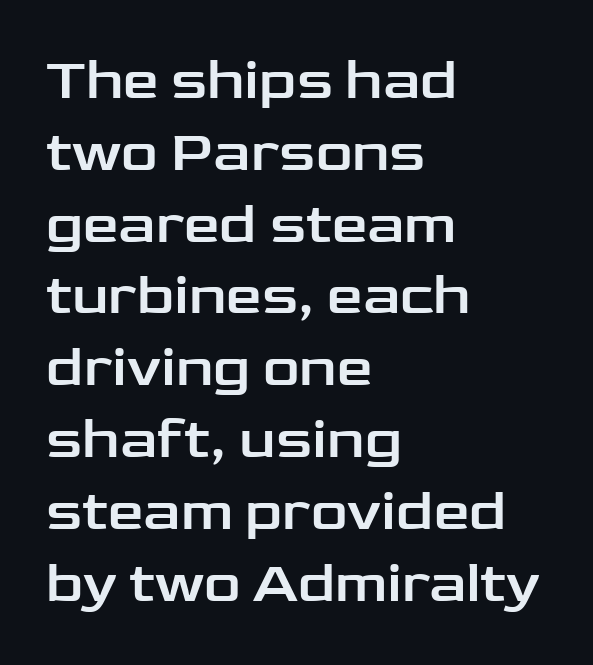
The image shows 57 px wide sans-serif type, upright; set left-aligned, normal line spacing (1.26x), normal letter spacing, not underlined; low stroke contrast and a medium x-height.
